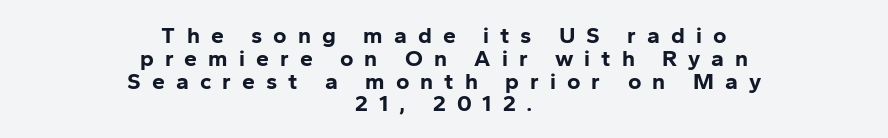
The image shows 23 px bold type, upright; set centered, tight line spacing (0.99x), unusually wide letter spacing (+0.48 em), not underlined.
